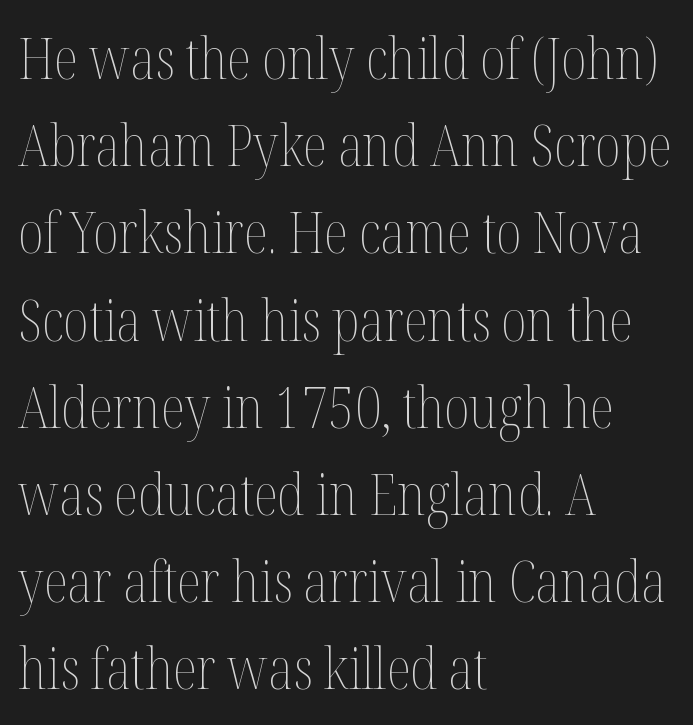
The image shows 57 px thin, condensed type, upright; set left-aligned, normal line spacing (1.53x), normal letter spacing, not underlined; medium stroke contrast and a medium x-height.
